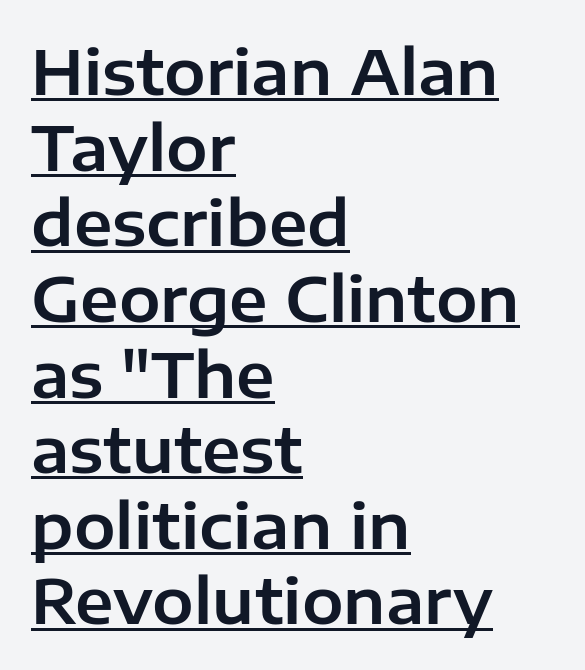
Q: Is the text italic (slanted)? A: No, it is upright.
Q: Is the typeface a serif or a sans-serif typeface? A: Sans-serif.
Q: Is the text underlined? A: Yes.
Q: How is the paragraph aligned? A: Left-aligned.
Q: Is the spacing between letters normal or unusually wide? A: Normal.
Q: Width (condensed, normal, or wide)? A: Normal.
Q: Stroke contrast? A: Low.
Q: x-height? A: Medium.
Q: Monospaced? A: No.
